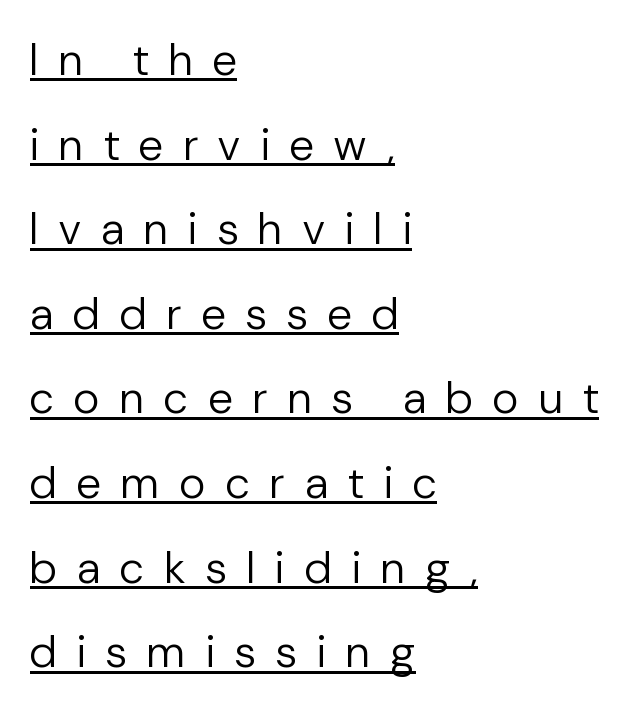
The image shows 45 px regular-weight sans-serif type, upright; set left-aligned, line spacing 1.88x, unusually wide letter spacing (+0.46 em), underlined; low stroke contrast and a medium x-height.
